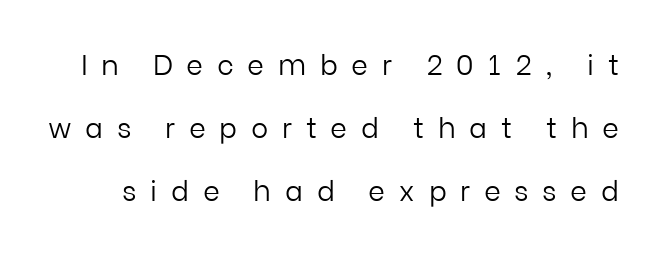
Q: Is the text bold? A: No.
Q: Is the text italic (slanted)? A: No, it is upright.
Q: Is the typeface a serif or a sans-serif typeface? A: Sans-serif.
Q: Is the text underlined? A: No.
Q: Is the spacing between letters normal or unusually wide? A: Unusually wide.
Q: Is the spacing between lines tight, normal or loose? A: Loose.
Q: Width (condensed, normal, or wide)? A: Normal.
Q: Stroke contrast? A: Low.
Q: x-height? A: Medium.
Q: Monospaced? A: No.
